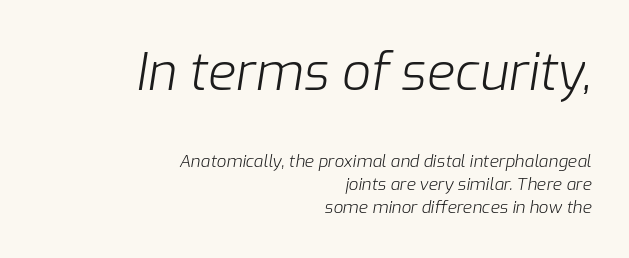
The image shows 51 px light type, italic (leaning right); set right-aligned, normal line spacing (1.37x), normal letter spacing, not underlined; the first (top) block is 3.0x larger; low stroke contrast and a medium x-height.
